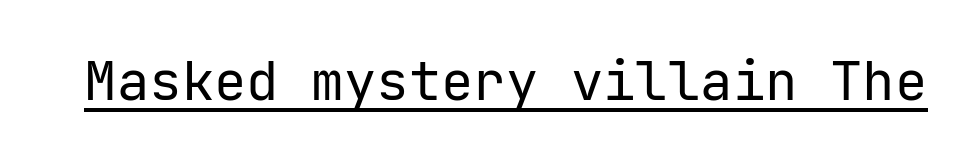
{"serif": "no", "italic": "no", "bold": "no", "weight": "regular", "width": "normal", "stroke_contrast": "low", "x_height": "medium", "underline": "yes", "letter_spacing": "normal", "letter_spacing_em": 0.0, "glyph_px": 54}
